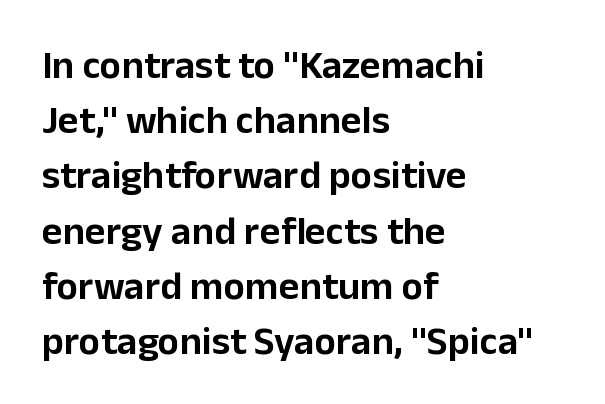
{"serif": "no", "italic": "no", "width": "normal", "stroke_contrast": "low", "x_height": "medium", "monospaced": "no", "underline": "no", "align": "left", "line_spacing": "normal", "line_spacing_ratio": 1.38, "letter_spacing": "normal", "letter_spacing_em": 0.0, "glyph_px": 40}
